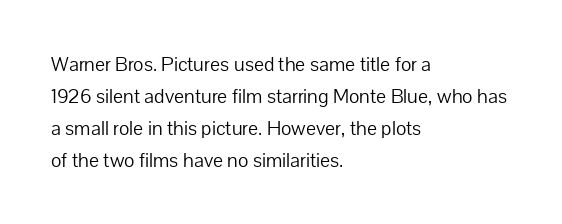
Caption: standard tracking, unaltered. The line-height multiplier appears to be the usual default. Type without underlining. This sample uses an upright cut, with every glyph sitting square on the baseline. This rendering uses left alignment, leaving the right contour irregular. The characters are drawn with everyday or finer stroke widths.
